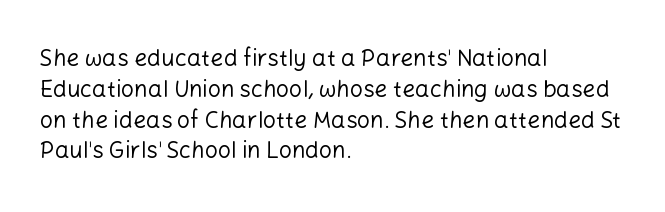
Descenders are the only things crossing below the line. The font sits on the lighter half of the weight spectrum, regular included. Does the copy run flush right? No — it runs flush left. Vertically, the passage feels balanced, rows spaced as you'd expect.
